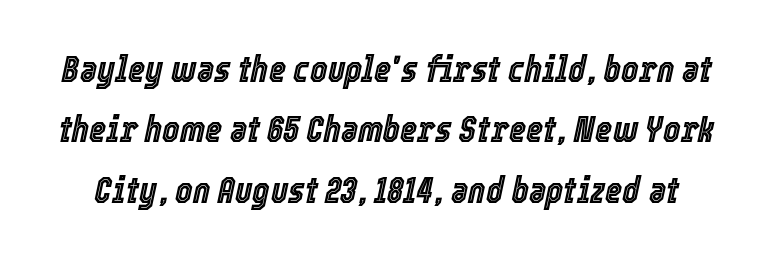
Q: Is the text italic (slanted)? A: Yes, it leans right by about 12 degrees.
Q: Is the text underlined? A: No.
Q: Is the spacing between letters normal or unusually wide? A: Normal.
Q: Is the spacing between lines tight, normal or loose? A: Normal.
Q: Width (condensed, normal, or wide)? A: Condensed.
Q: x-height? A: Medium.
Q: Monospaced? A: No.
